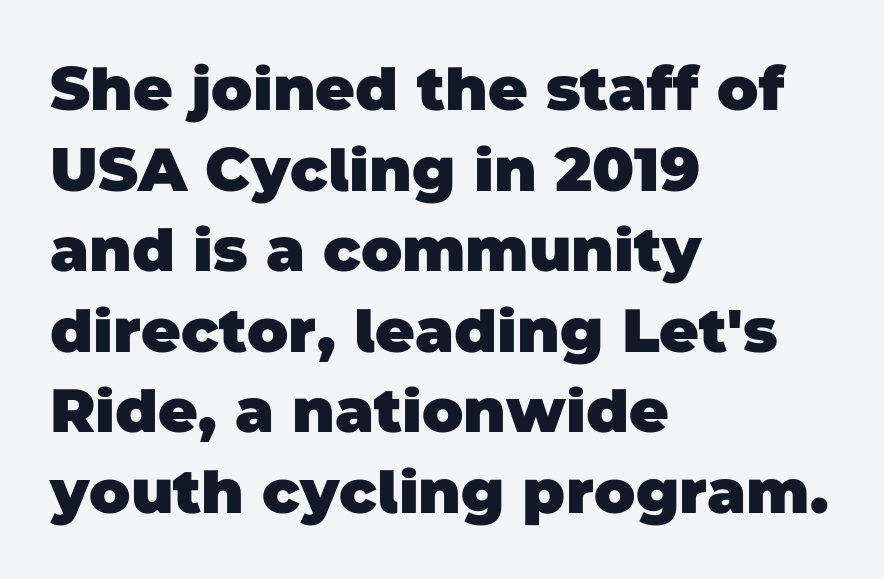
The image shows 61 px heavy sans-serif type; set left-aligned, normal line spacing (1.32x), normal letter spacing, not underlined; low stroke contrast and a large x-height.
